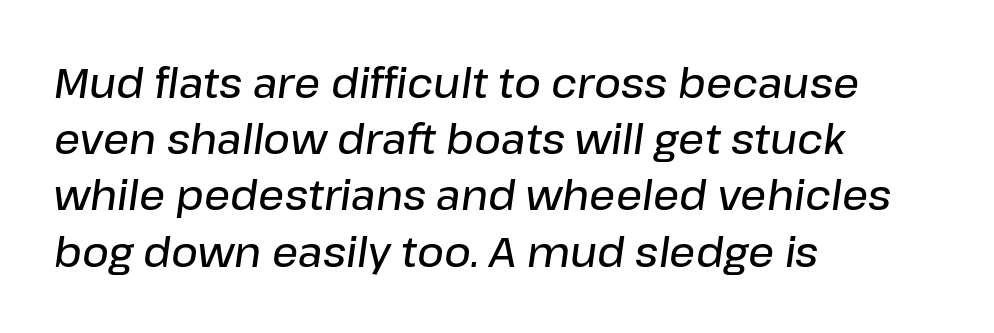
Q: Is the text bold? A: Semi-bold.
Q: Is the text italic (slanted)? A: Yes, it leans right by about 8 degrees.
Q: Is the text underlined? A: No.
Q: How is the paragraph aligned? A: Left-aligned.
Q: Is the spacing between letters normal or unusually wide? A: Normal.
Q: Is the spacing between lines tight, normal or loose? A: Normal.
Q: Width (condensed, normal, or wide)? A: Normal.
Q: Stroke contrast? A: Low.
Q: x-height? A: Medium.
Q: Monospaced? A: No.
